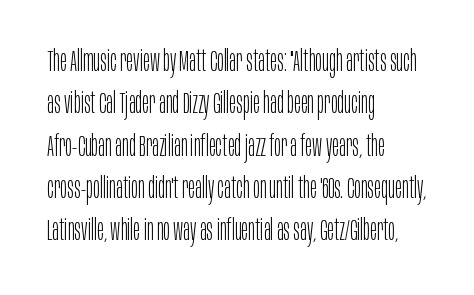
Q: Is the text bold? A: No.
Q: Is the text italic (slanted)? A: No, it is upright.
Q: Is the typeface a serif or a sans-serif typeface? A: Sans-serif.
Q: Is the text underlined? A: No.
Q: How is the paragraph aligned? A: Left-aligned.
Q: Is the spacing between letters normal or unusually wide? A: Normal.
Q: Is the spacing between lines tight, normal or loose? A: Normal.
Q: Width (condensed, normal, or wide)? A: Condensed.
Q: Stroke contrast? A: Low.
Q: x-height? A: Large.
Q: Monospaced? A: No.
